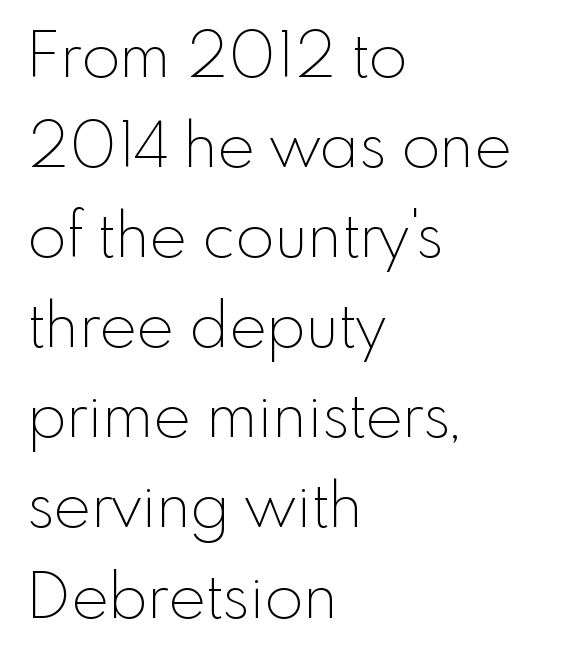
{"serif": "no", "italic": "no", "bold": "no", "weight": "thin", "width": "normal", "x_height": "small", "monospaced": "no", "underline": "no", "align": "left", "line_spacing": "normal", "line_spacing_ratio": 1.43, "letter_spacing": "normal", "letter_spacing_em": 0.0, "glyph_px": 63}
